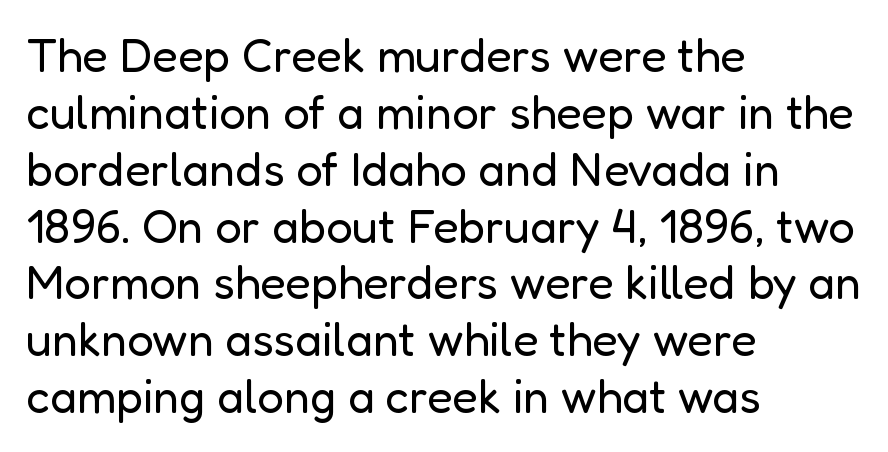
Q: Is the text bold? A: No.
Q: Is the text italic (slanted)? A: No, it is upright.
Q: Is the typeface a serif or a sans-serif typeface? A: Sans-serif.
Q: Is the text underlined? A: No.
Q: How is the paragraph aligned? A: Left-aligned.
Q: Is the spacing between letters normal or unusually wide? A: Normal.
Q: Width (condensed, normal, or wide)? A: Normal.
Q: Stroke contrast? A: Low.
Q: x-height? A: Medium.
Q: Monospaced? A: No.
